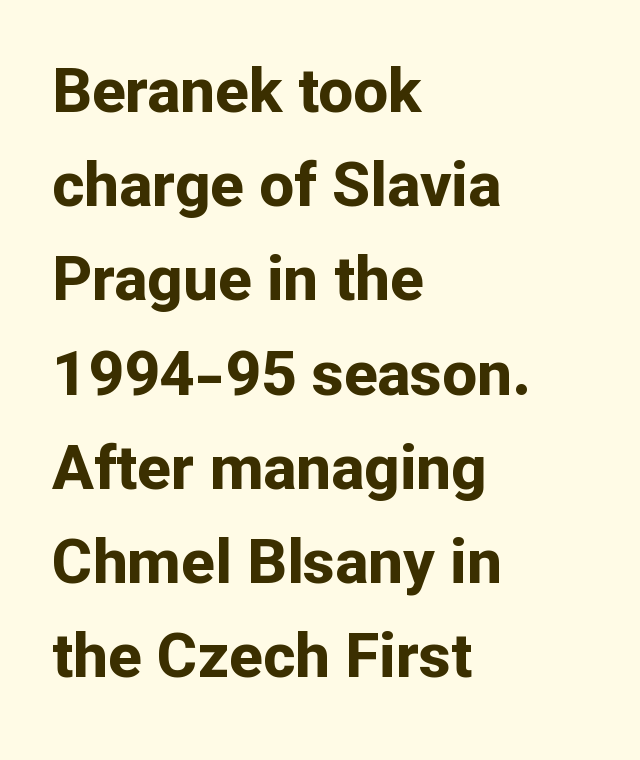
Look at the tracking — it's just the regular setting, nothing added. Where is the straight margin? On the left. This is sans-serif lettering, the kind often seen on screens and signage. Beneath every word, the page is bare. The lettering stays uniformly vertical, giving the passage a roman look. In terms of leading, this rendering sits right in the middle.
